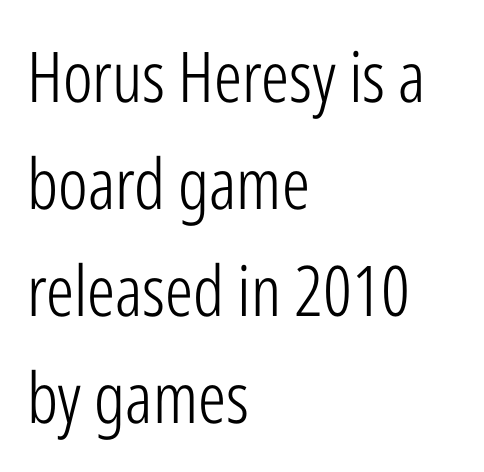
Serifs: no, the terminals of the letterforms are clean. A clean baseline with only descenders dipping below it. Looks like regular typesetting: each glyph gets only the width it needs. How are the letters spaced? Ordinarily, with no added tracking. Heft: none added — not bold.
